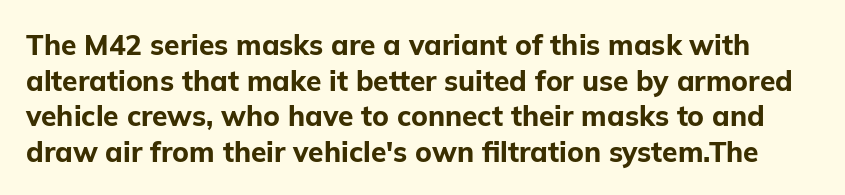
{"serif": "no", "italic": "no", "bold": "yes", "weight": "bold", "width": "normal", "stroke_contrast": "low", "x_height": "medium", "monospaced": "no", "underline": "no", "line_spacing": "normal", "line_spacing_ratio": 1.27, "letter_spacing": "normal", "letter_spacing_em": 0.0, "glyph_px": 28}
